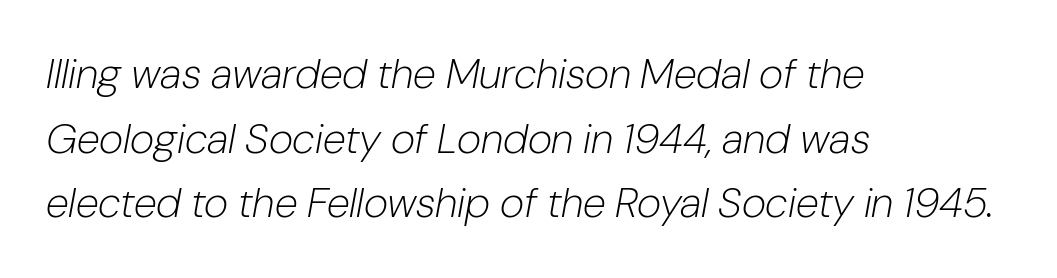
{"italic": "yes", "lean": "right", "slant_degrees": 10, "bold": "no", "weight": "light", "width": "normal", "stroke_contrast": "low", "x_height": "medium", "monospaced": "no", "underline": "no", "align": "left", "line_spacing": "normal", "line_spacing_ratio": 1.54, "letter_spacing": "normal", "letter_spacing_em": 0.0, "glyph_px": 42}
